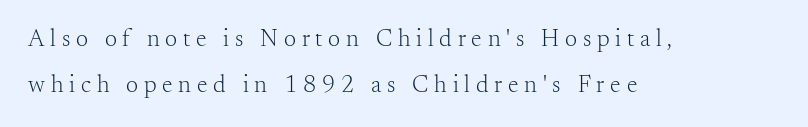
Q: Is the text bold? A: No.
Q: Is the text italic (slanted)? A: No, it is upright.
Q: Is the text underlined? A: No.
Q: How is the paragraph aligned? A: Left-aligned.
Q: Is the spacing between letters normal or unusually wide? A: Unusually wide.
Q: Is the spacing between lines tight, normal or loose? A: Loose.
